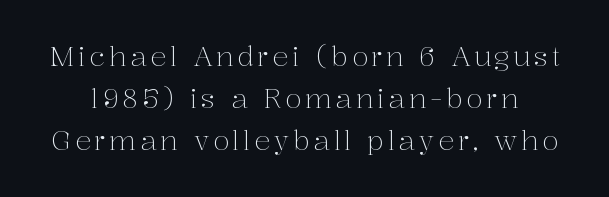
Q: Is the text bold? A: No.
Q: Is the text italic (slanted)? A: No, it is upright.
Q: Is the text underlined? A: No.
Q: Is the spacing between lines tight, normal or loose? A: Normal.
